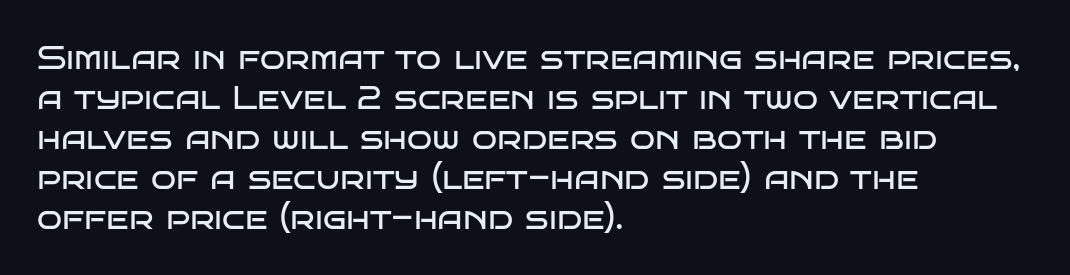
Q: Is the text bold? A: No.
Q: Is the text italic (slanted)? A: No, it is upright.
Q: Is the typeface a serif or a sans-serif typeface? A: Sans-serif.
Q: Is the text underlined? A: No.
Q: How is the paragraph aligned? A: Left-aligned.
Q: Is the spacing between letters normal or unusually wide? A: Normal.
Q: Width (condensed, normal, or wide)? A: Wide.
Q: Stroke contrast? A: Low.
Q: x-height? A: Large.
Q: Monospaced? A: No.
